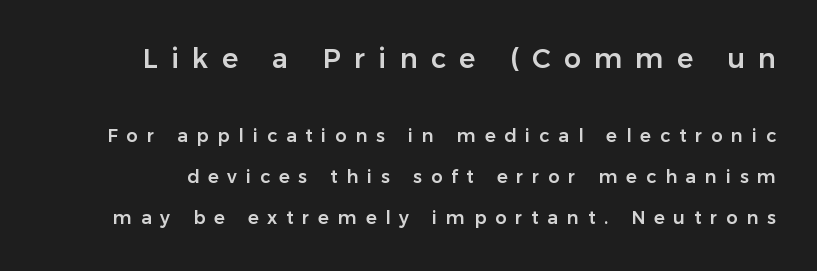
Q: Is the text italic (slanted)? A: No, it is upright.
Q: Is the text underlined? A: No.
Q: Is the spacing between letters normal or unusually wide? A: Unusually wide.
Q: Is the spacing between lines tight, normal or loose? A: Loose.
Q: Which block of text is set in a larger size, the first (top) or the second (bottom)? A: The first (top) one.
